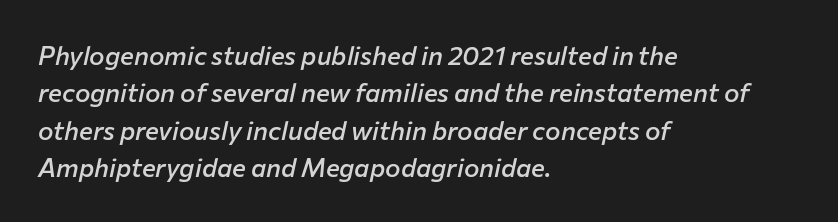
{"italic": "yes", "lean": "right", "slant_degrees": 12, "bold": "semi", "underline": "no", "align": "left", "line_spacing": "normal", "line_spacing_ratio": 1.44, "letter_spacing": "normal", "letter_spacing_em": 0.0, "glyph_px": 26}
